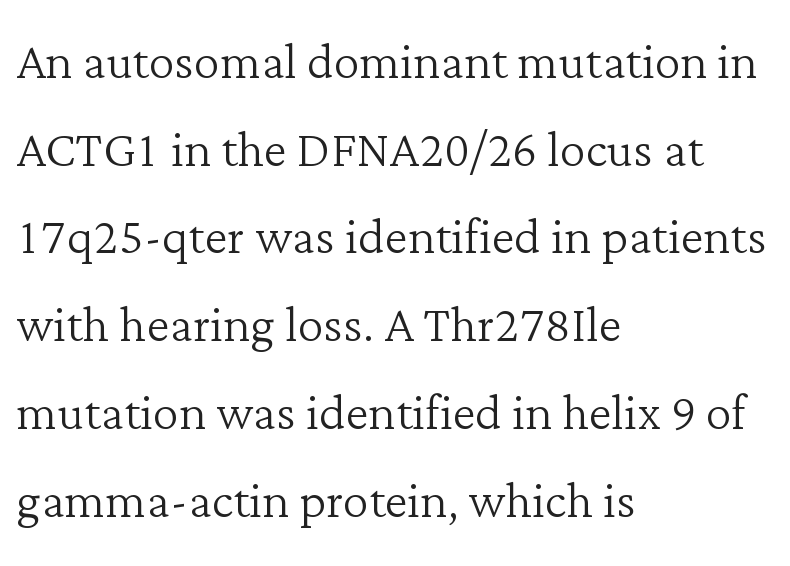
The image shows 65 px light serif type, upright; set left-aligned, normal line spacing (1.35x), normal letter spacing, not underlined; low stroke contrast and a medium x-height.
